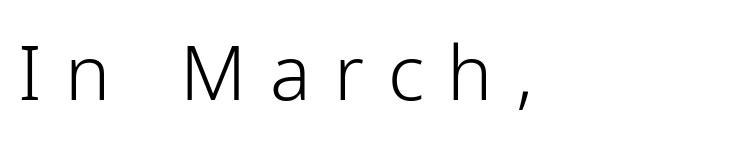
{"serif": "no", "italic": "no", "bold": "no", "weight": "light", "width": "normal", "stroke_contrast": "low", "x_height": "medium", "monospaced": "no", "underline": "no", "align": "left", "letter_spacing": "wide", "letter_spacing_em": 0.31, "glyph_px": 76}
